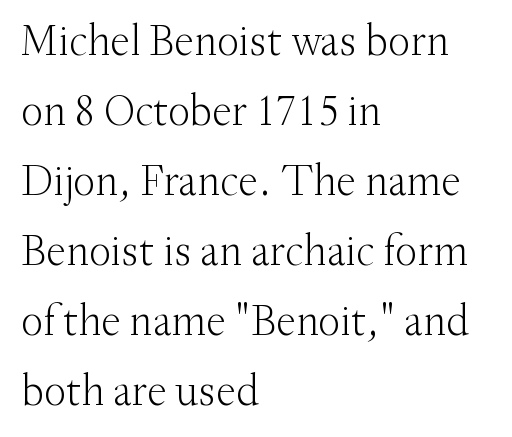
Q: Is the text bold? A: No.
Q: Is the text italic (slanted)? A: No, it is upright.
Q: Is the typeface a serif or a sans-serif typeface? A: Serif.
Q: Is the text underlined? A: No.
Q: How is the paragraph aligned? A: Left-aligned.
Q: Is the spacing between letters normal or unusually wide? A: Normal.
Q: Is the spacing between lines tight, normal or loose? A: Normal.
Q: Width (condensed, normal, or wide)? A: Normal.
Q: Stroke contrast? A: Medium.
Q: x-height? A: Small.
Q: Monospaced? A: No.
